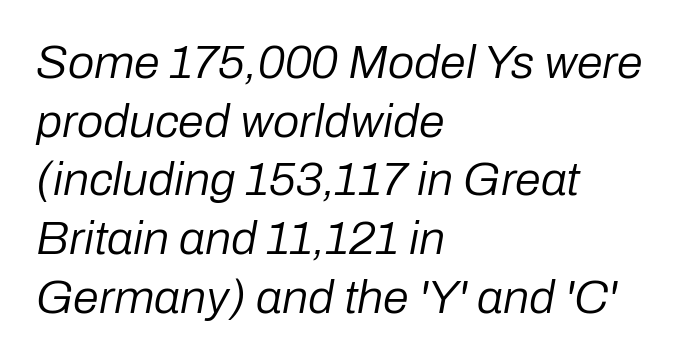
The image shows 47 px regular-weight type, italic (leaning right); set left-aligned, normal line spacing (1.25x), normal letter spacing, not underlined; low stroke contrast and a medium x-height.
